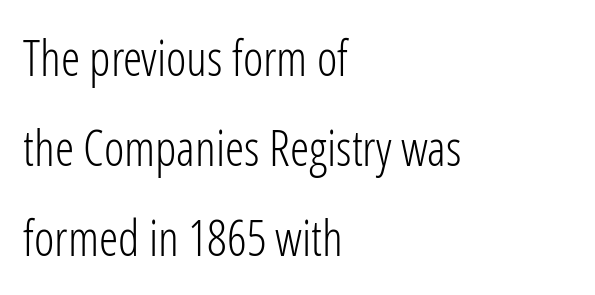
{"serif": "no", "italic": "no", "bold": "no", "weight": "light", "width": "condensed", "stroke_contrast": "low", "x_height": "medium", "monospaced": "no", "underline": "no", "align": "left", "line_spacing_ratio": 1.84, "letter_spacing": "normal", "letter_spacing_em": 0.0, "glyph_px": 49}
